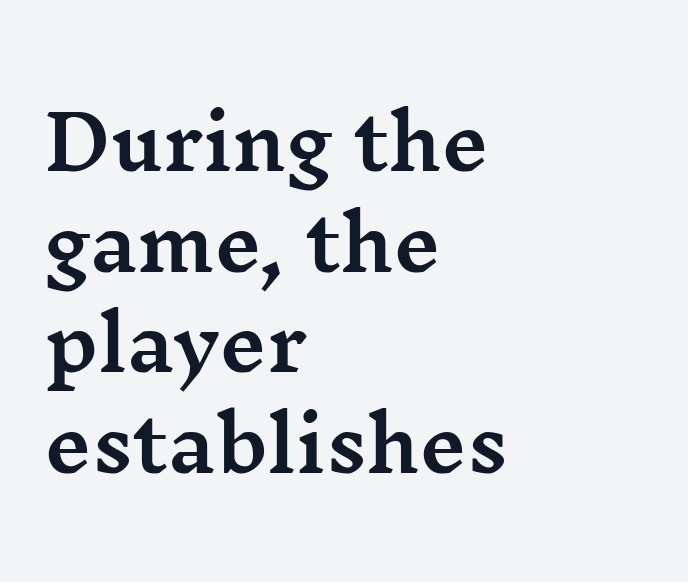
{"serif": "yes", "italic": "no", "width": "wide", "stroke_contrast": "medium", "x_height": "medium", "monospaced": "no", "underline": "no", "align": "left", "line_spacing": "normal", "line_spacing_ratio": 1.36, "letter_spacing": "normal", "letter_spacing_em": 0.0, "glyph_px": 74}
